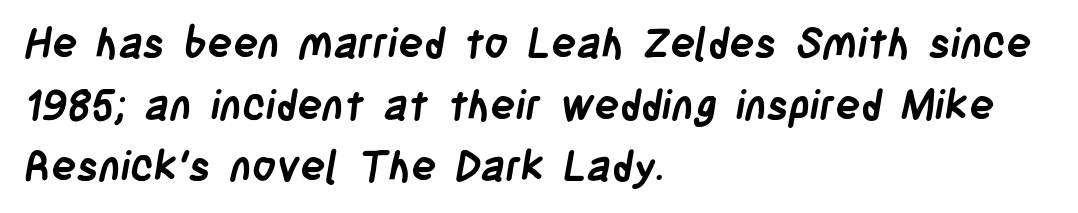
{"serif": "no", "bold": "yes", "weight": "semibold", "width": "condensed", "stroke_contrast": "low", "x_height": "large", "monospaced": "no", "underline": "no", "align": "left", "line_spacing": "normal", "line_spacing_ratio": 1.47, "letter_spacing": "normal", "letter_spacing_em": 0.0, "glyph_px": 42}
